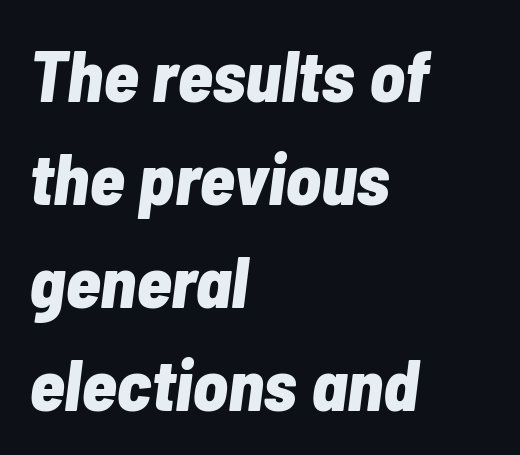
{"italic": "yes", "lean": "right", "slant_degrees": 7, "bold": "yes", "weight": "bold", "width": "condensed", "stroke_contrast": "low", "x_height": "medium", "monospaced": "no", "underline": "no", "align": "left", "line_spacing": "normal", "line_spacing_ratio": 1.41, "letter_spacing": "normal", "letter_spacing_em": 0.0, "glyph_px": 73}
